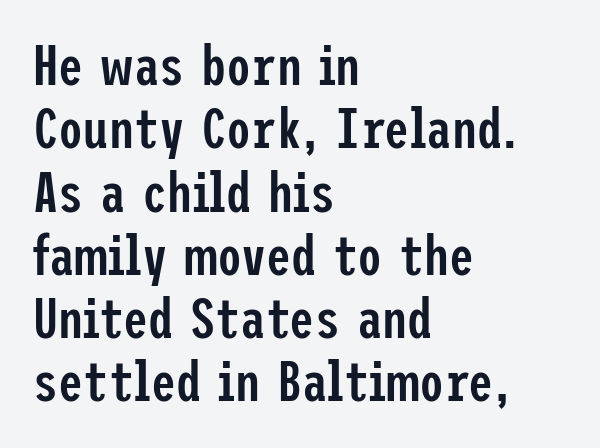
These words are printed semibold, heavier than regular yet not bold. Reading down the column, the eye jumps only a short way to each next line. This rendering uses left alignment, leaving the right contour irregular. Unlike italic type, these characters show no tilt at all. Each word holds together tightly as a unit, with standard inter-letter gaps. This is sans-serif lettering, the kind often seen on screens and signage.
